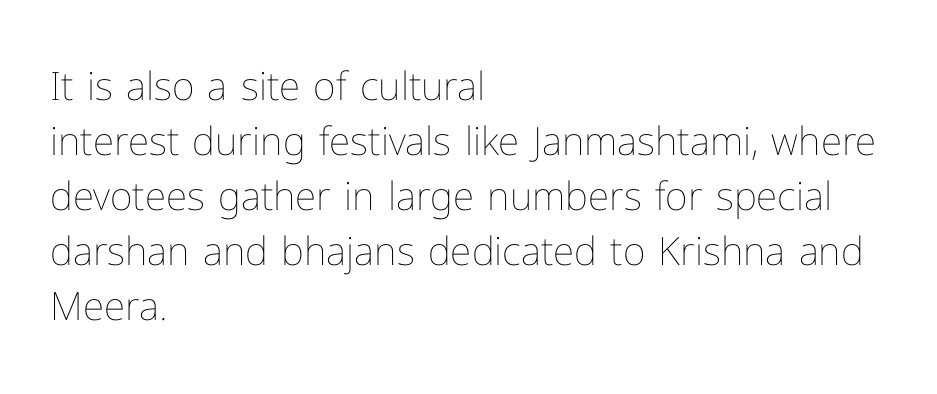
Q: Is the text bold? A: No.
Q: Is the text italic (slanted)? A: No, it is upright.
Q: Is the text underlined? A: No.
Q: How is the paragraph aligned? A: Left-aligned.
Q: Is the spacing between letters normal or unusually wide? A: Normal.
Q: Is the spacing between lines tight, normal or loose? A: Normal.
Q: Width (condensed, normal, or wide)? A: Normal.
Q: Stroke contrast? A: Low.
Q: x-height? A: Medium.
Q: Monospaced? A: No.
